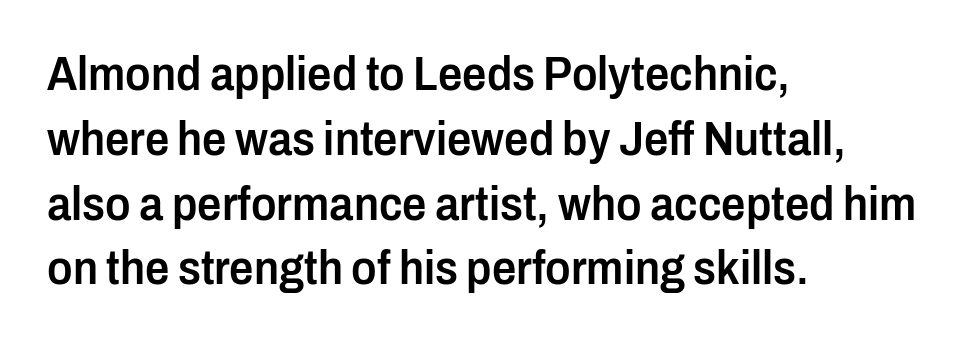
Q: Is the text bold? A: Semi-bold.
Q: Is the text italic (slanted)? A: No, it is upright.
Q: Is the typeface a serif or a sans-serif typeface? A: Sans-serif.
Q: Is the text underlined? A: No.
Q: How is the paragraph aligned? A: Left-aligned.
Q: Is the spacing between letters normal or unusually wide? A: Normal.
Q: Is the spacing between lines tight, normal or loose? A: Normal.
Q: Width (condensed, normal, or wide)? A: Condensed.
Q: Stroke contrast? A: Low.
Q: x-height? A: Medium.
Q: Monospaced? A: No.
